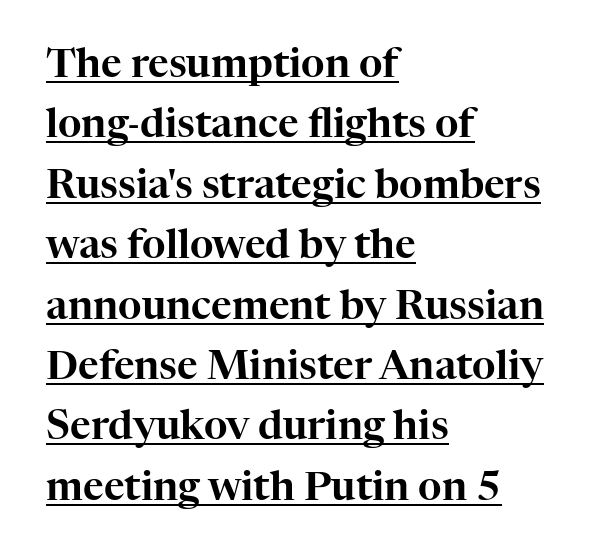
The image shows 40 px serif type, upright; set left-aligned, normal line spacing (1.51x), normal letter spacing, underlined; high stroke contrast and a medium x-height.
